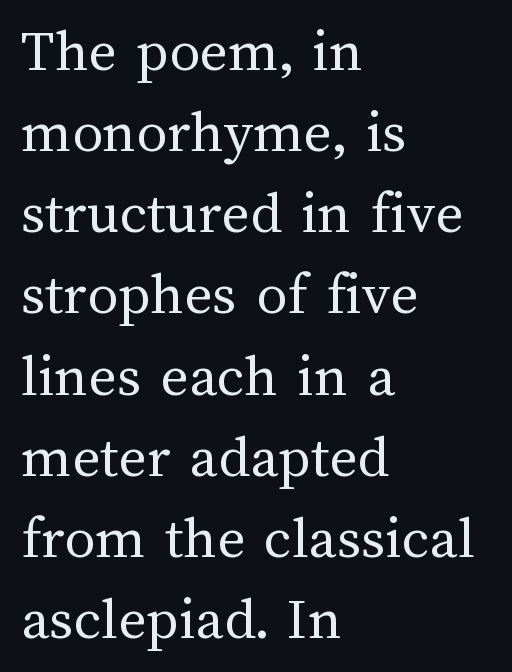
Underlining? Definitely not there. Note the varied advance widths — an 'i' is clearly narrower than an 'm'. This sample keeps an unexceptional amount of space between lines. Weight: regular or lighter. Glyph-to-glyph distance matches everyday printed text.
